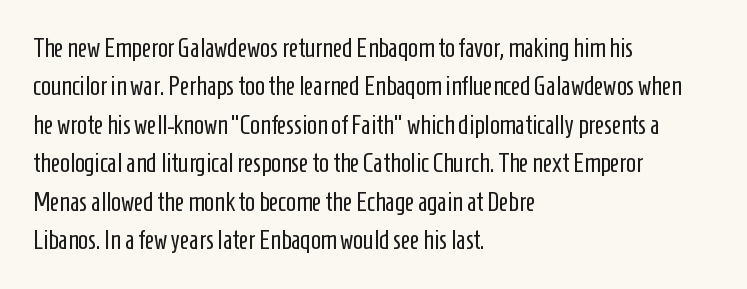
Q: Is the text bold? A: No.
Q: Is the text italic (slanted)? A: No, it is upright.
Q: Is the text underlined? A: No.
Q: How is the paragraph aligned? A: Left-aligned.
Q: Is the spacing between letters normal or unusually wide? A: Normal.
Q: Is the spacing between lines tight, normal or loose? A: Normal.
